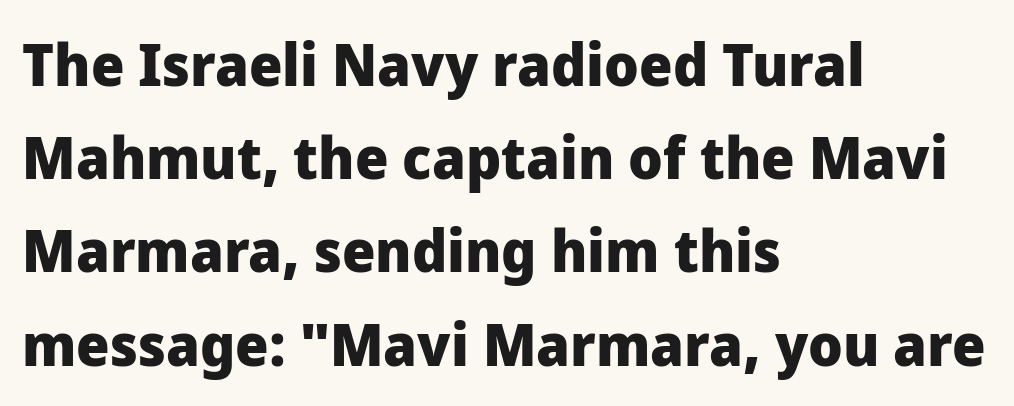
{"serif": "no", "italic": "no", "bold": "yes", "weight": "heavy", "width": "normal", "stroke_contrast": "low", "x_height": "medium", "monospaced": "no", "underline": "no", "align": "left", "line_spacing": "normal", "line_spacing_ratio": 1.58, "letter_spacing": "normal", "letter_spacing_em": 0.0, "glyph_px": 59}
